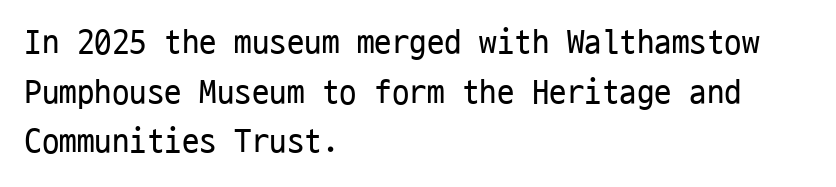
The image shows 35 px regular-weight, condensed sans-serif type, upright, monospaced; set left-aligned, normal line spacing (1.42x), normal letter spacing, not underlined; low stroke contrast and a medium x-height.
